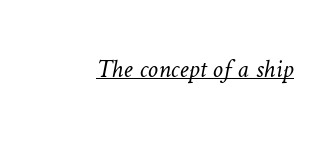
Q: Is the text bold? A: No.
Q: Is the text underlined? A: Yes.
Q: Is the spacing between letters normal or unusually wide? A: Normal.
